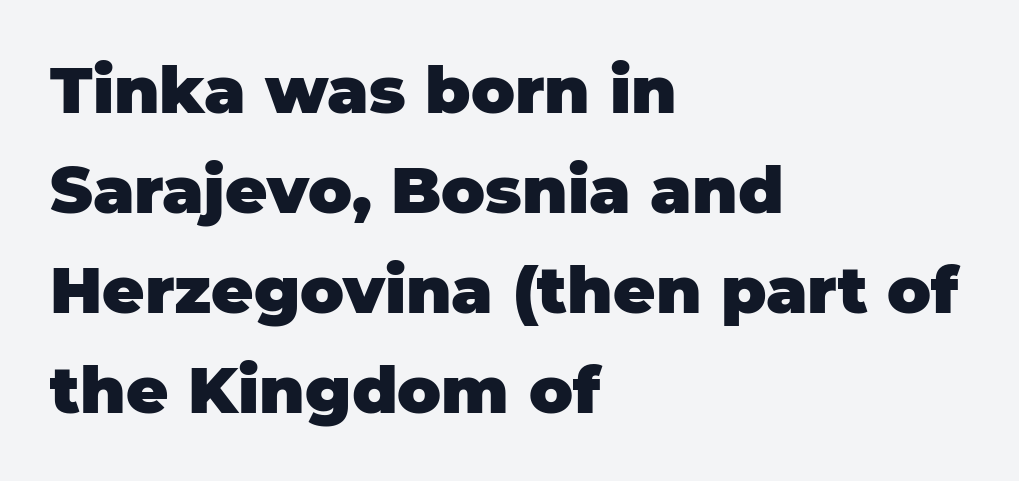
Q: Is the text bold? A: Yes.
Q: Is the text italic (slanted)? A: No, it is upright.
Q: Is the typeface a serif or a sans-serif typeface? A: Sans-serif.
Q: Is the text underlined? A: No.
Q: How is the paragraph aligned? A: Left-aligned.
Q: Is the spacing between letters normal or unusually wide? A: Normal.
Q: Is the spacing between lines tight, normal or loose? A: Normal.
Q: Width (condensed, normal, or wide)? A: Normal.
Q: Stroke contrast? A: Low.
Q: x-height? A: Large.
Q: Monospaced? A: No.
